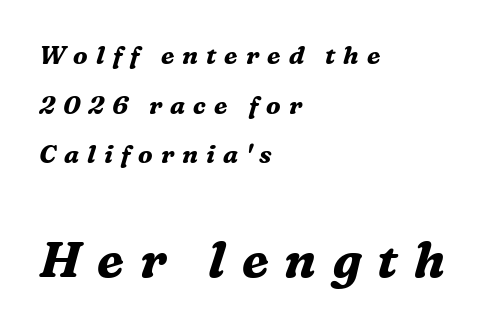
{"serif": "yes", "italic": "yes", "lean": "right", "slant_degrees": 16, "bold": "yes", "weight": "bold", "width": "normal", "stroke_contrast": "medium", "x_height": "medium", "monospaced": "no", "underline": "no", "align": "left", "line_spacing": "loose", "line_spacing_ratio": 1.99, "letter_spacing": "wide", "letter_spacing_em": 0.32, "larger_block": "second", "size_ratio": 2.0, "glyph_px": 50}
